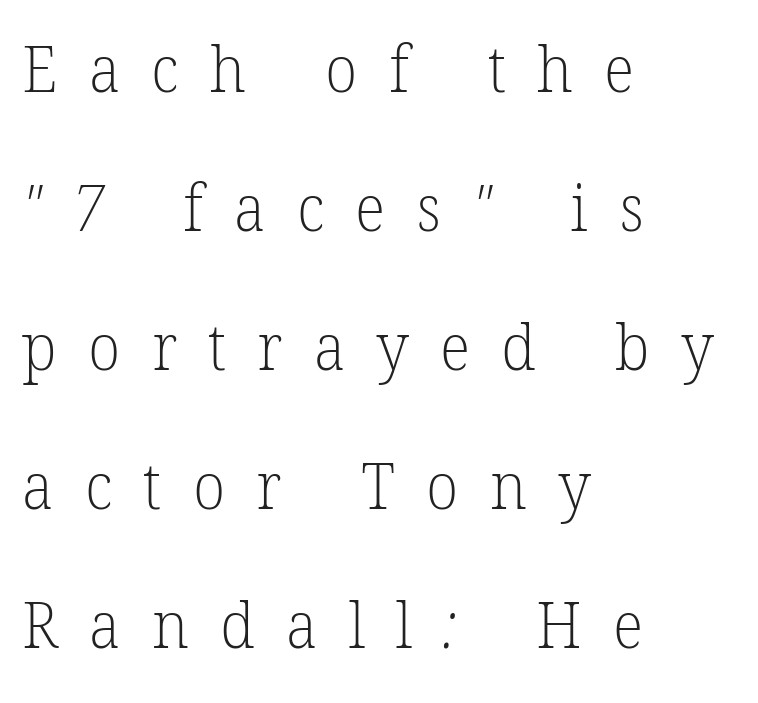
Letter spacing: wide. Unmarked baselines from the first word to the last. The characters display serif detailing at their extremities. This sample trades compactness for vertical openness between lines. Is the block centered? No — it sits flush against the left margin.
